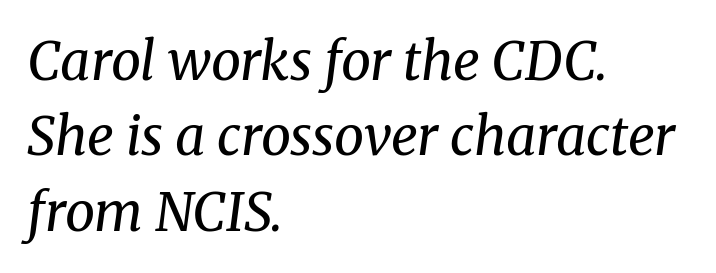
{"serif": "yes", "italic": "yes", "lean": "right", "slant_degrees": 8, "bold": "no", "weight": "regular", "width": "normal", "stroke_contrast": "medium", "x_height": "medium", "monospaced": "no", "underline": "no", "align": "left", "line_spacing": "normal", "line_spacing_ratio": 1.42, "letter_spacing": "normal", "letter_spacing_em": 0.0, "glyph_px": 53}
